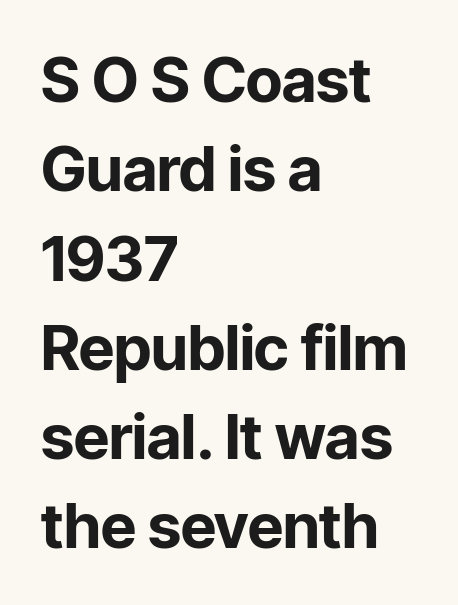
{"serif": "no", "italic": "no", "bold": "yes", "weight": "bold", "width": "normal", "stroke_contrast": "low", "x_height": "medium", "monospaced": "no", "underline": "no", "align": "left", "line_spacing": "normal", "line_spacing_ratio": 1.44, "letter_spacing": "normal", "letter_spacing_em": 0.0, "glyph_px": 62}
